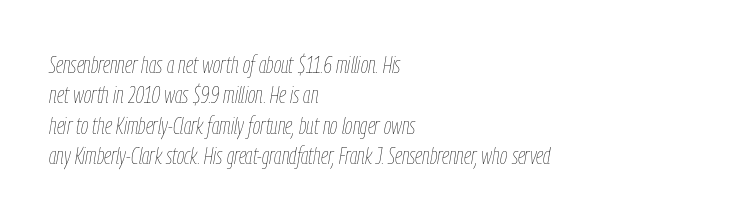
The typesetter chose a ragged-right arrangement here. The passage shown is not underscored anywhere. Is the type heavy? It reads as light-to-regular instead. Letter spacing: default. If you drew a line through each stem, it would be angled.
